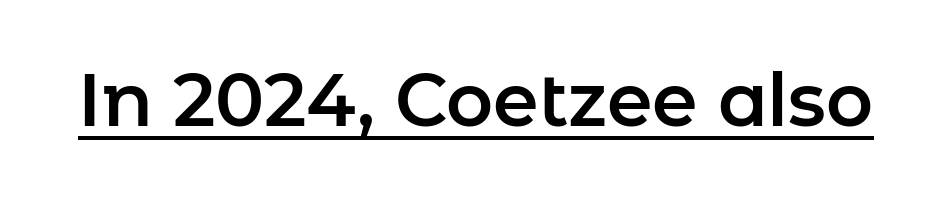
Q: Is the text italic (slanted)? A: No, it is upright.
Q: Is the typeface a serif or a sans-serif typeface? A: Sans-serif.
Q: Is the text underlined? A: Yes.
Q: Is the spacing between letters normal or unusually wide? A: Normal.
Q: Width (condensed, normal, or wide)? A: Normal.
Q: Stroke contrast? A: Low.
Q: x-height? A: Medium.
Q: Monospaced? A: No.
